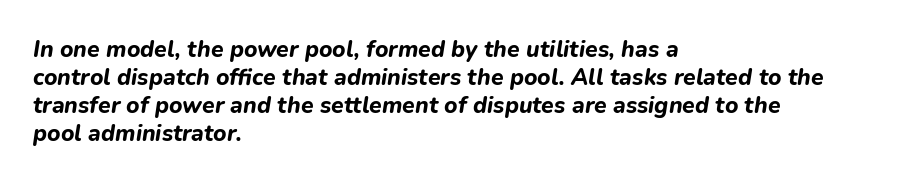
The image shows 23 px bold type, italic (leaning right); set left-aligned, line spacing 1.22x, normal letter spacing, not underlined.
